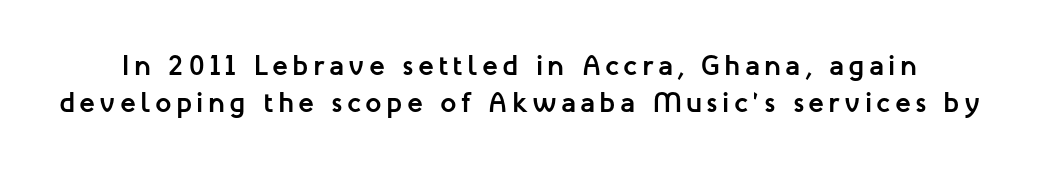
{"serif": "no", "italic": "no", "bold": "yes", "weight": "semibold", "width": "normal", "stroke_contrast": "low", "x_height": "medium", "monospaced": "no", "underline": "no", "line_spacing": "normal", "line_spacing_ratio": 1.29, "glyph_px": 29}
